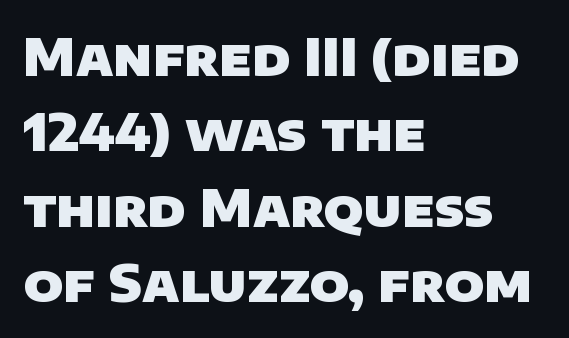
The image shows 51 px heavy sans-serif type; set left-aligned, normal line spacing (1.48x), normal letter spacing, not underlined; low stroke contrast and a large x-height.
